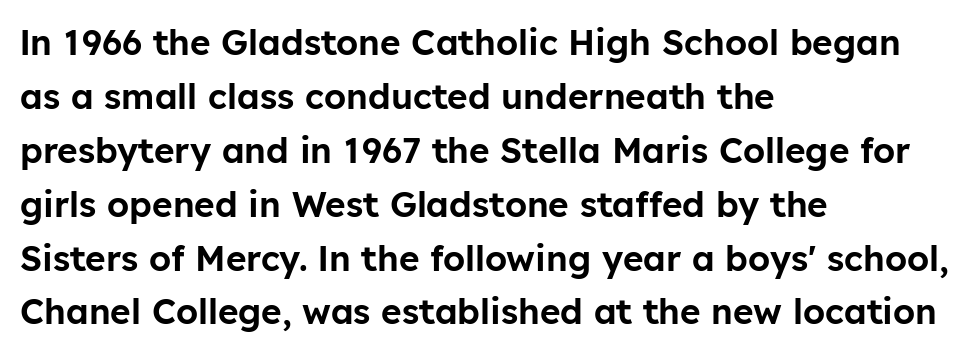
The image shows 35 px sans-serif type, upright; set left-aligned, normal line spacing (1.54x), normal letter spacing, not underlined; low stroke contrast and a medium x-height.
